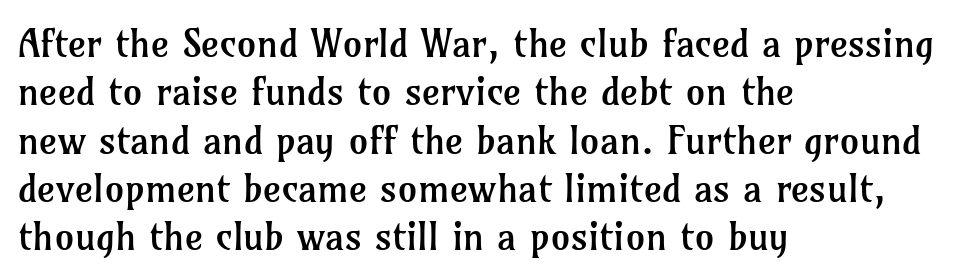
The image shows 39 px regular-weight serif type, upright; set left-aligned, line spacing 1.24x, normal letter spacing, not underlined; low stroke contrast and a medium x-height.
